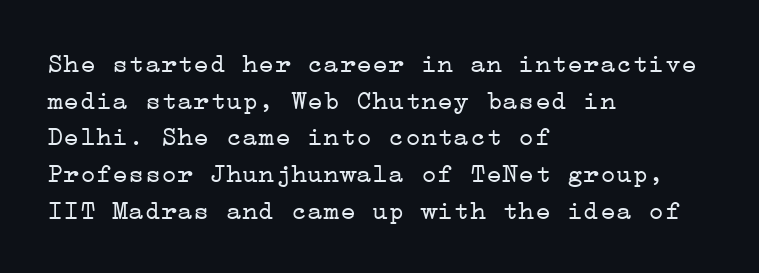
The image shows 27 px text type, upright; set left-aligned, normal line spacing (1.36x), normal letter spacing, not underlined.
